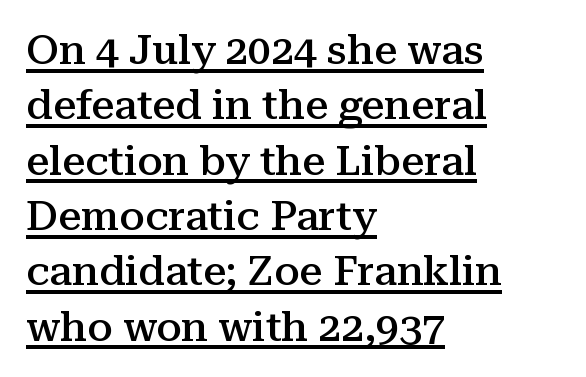
{"serif": "yes", "italic": "no", "bold": "semi", "weight": "semibold", "width": "normal", "stroke_contrast": "medium", "x_height": "medium", "monospaced": "no", "underline": "yes", "align": "left", "line_spacing": "normal", "line_spacing_ratio": 1.35, "letter_spacing": "normal", "letter_spacing_em": 0.0, "glyph_px": 41}
